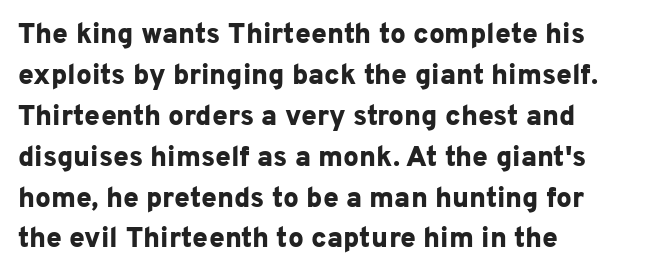
The image shows 28 px bold sans-serif type, upright; set left-aligned, normal line spacing (1.46x), normal letter spacing, not underlined; low stroke contrast and a medium x-height.
